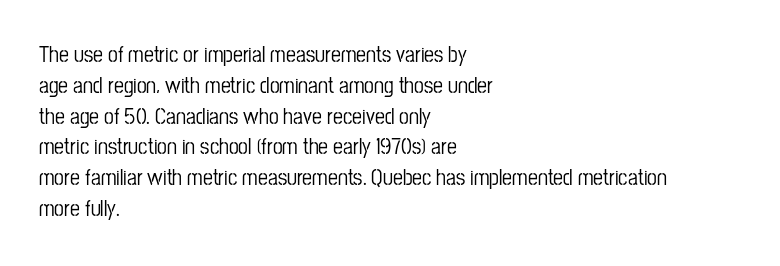
Q: Is the text italic (slanted)? A: No, it is upright.
Q: Is the text underlined? A: No.
Q: How is the paragraph aligned? A: Left-aligned.
Q: Is the spacing between letters normal or unusually wide? A: Normal.
Q: Is the spacing between lines tight, normal or loose? A: Normal.
